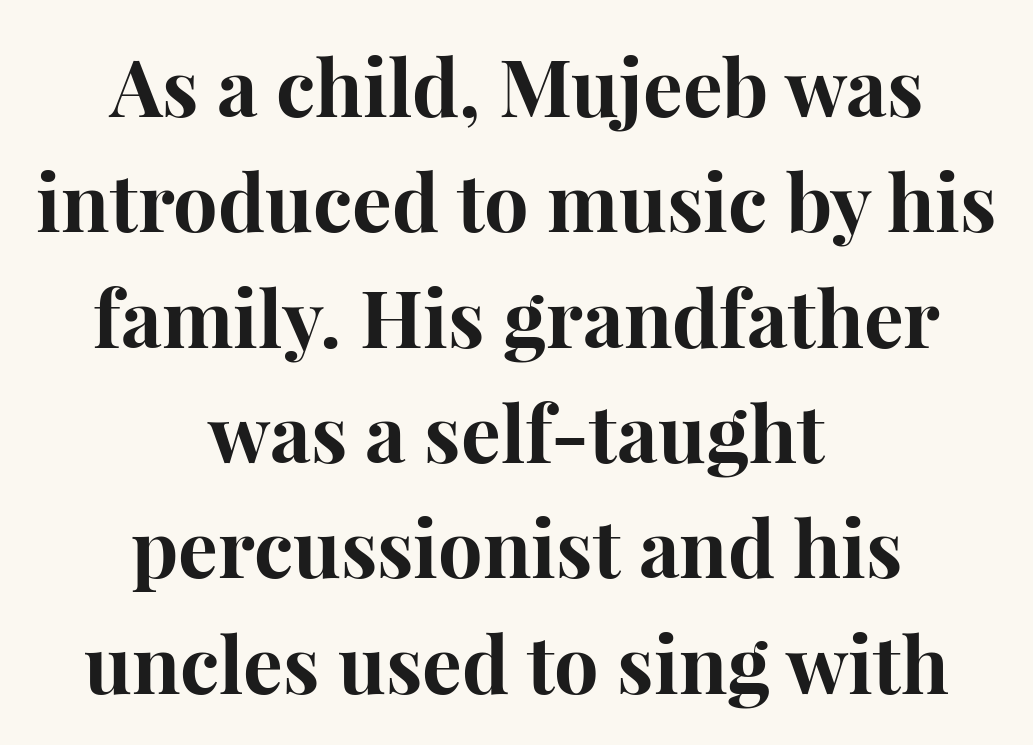
The image shows 79 px bold serif type, upright; set centered, normal line spacing (1.46x), normal letter spacing, not underlined; high stroke contrast and a medium x-height.
